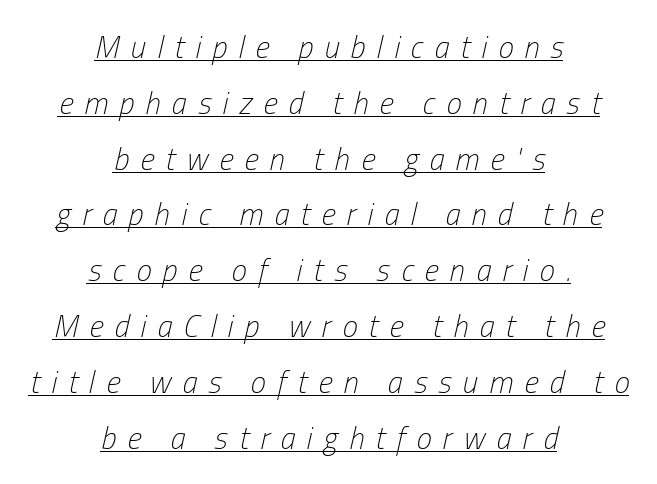
Q: Is the text bold? A: No.
Q: Is the text italic (slanted)? A: Yes, it leans right by about 13 degrees.
Q: Is the text underlined? A: Yes.
Q: How is the paragraph aligned? A: Centered.
Q: Is the spacing between letters normal or unusually wide? A: Unusually wide.
Q: Width (condensed, normal, or wide)? A: Condensed.
Q: Stroke contrast? A: Low.
Q: x-height? A: Medium.
Q: Monospaced? A: No.
